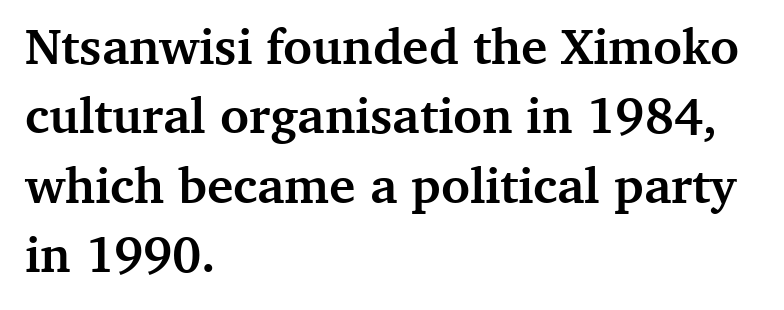
Bare-footed words on every line. A typesetter would call this proportional, since set widths differ per character. Every stem runs plumb, perpendicular to the baseline. Regarding serifs, this sample has them. The rendering uses a bold face; every stroke is thick and dark. The letterforms sit shoulder to shoulder at normal distance.
